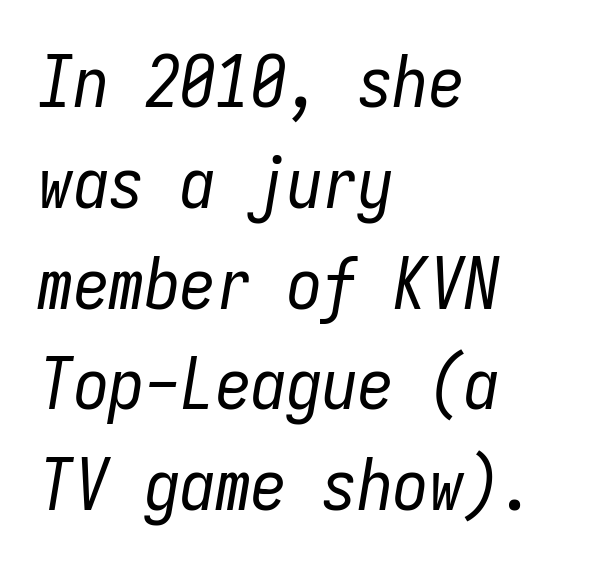
Q: Is the text bold? A: No.
Q: Is the text italic (slanted)? A: Yes, it leans right by about 9 degrees.
Q: Is the text underlined? A: No.
Q: How is the paragraph aligned? A: Left-aligned.
Q: Is the spacing between letters normal or unusually wide? A: Normal.
Q: Is the spacing between lines tight, normal or loose? A: Normal.
Q: Width (condensed, normal, or wide)? A: Condensed.
Q: Stroke contrast? A: Low.
Q: x-height? A: Medium.
Q: Monospaced? A: Yes.
